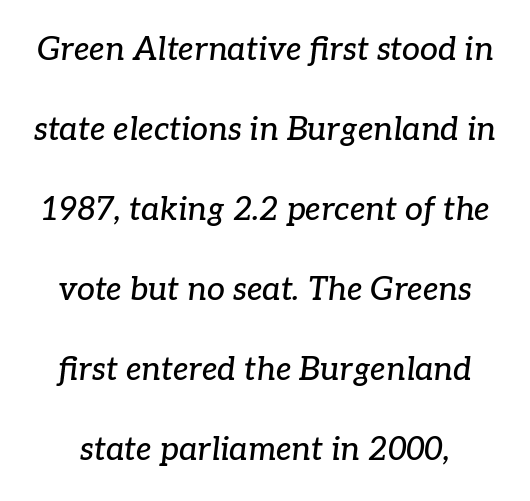
Italic? Definitely — the glyphs are oblique. Quick note: underline off. No extra tracking has been applied to these lines. Successive baselines arrive slowly, with a big drop between each.
